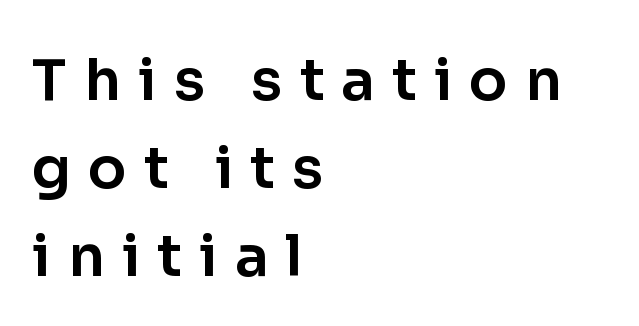
Q: Is the text italic (slanted)? A: No, it is upright.
Q: Is the typeface a serif or a sans-serif typeface? A: Sans-serif.
Q: Is the text underlined? A: No.
Q: How is the paragraph aligned? A: Left-aligned.
Q: Is the spacing between letters normal or unusually wide? A: Unusually wide.
Q: Is the spacing between lines tight, normal or loose? A: Normal.
Q: Width (condensed, normal, or wide)? A: Normal.
Q: Stroke contrast? A: Low.
Q: x-height? A: Medium.
Q: Monospaced? A: No.
